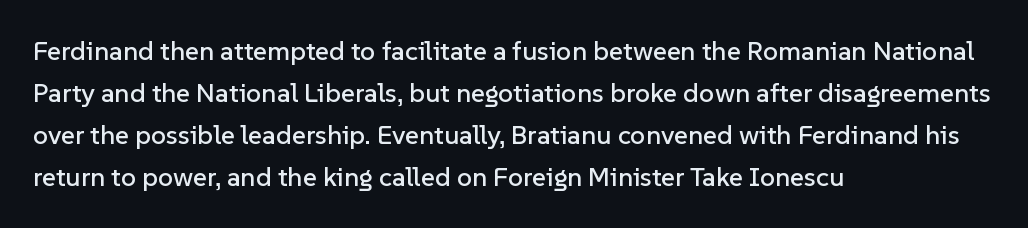
The image shows 27 px text type, upright; set left-aligned, normal line spacing (1.56x), normal letter spacing, not underlined.
